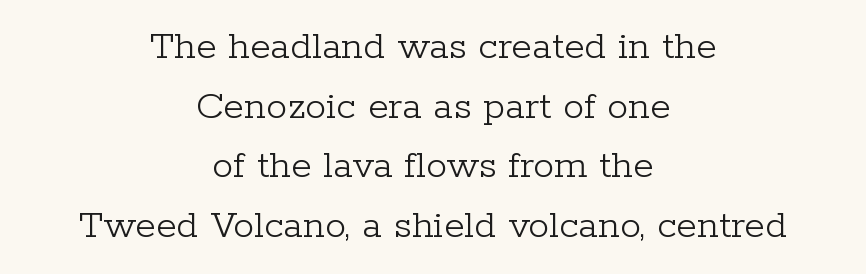
Only glyphs here, with clear space below each row. Quick note: interline space is typical. The setting favours the middle, as headings and verse often do. Font category for this specimen: serif. The letters stand straight up with perfectly vertical stems. This rendering leaves character spacing at its baseline value.
